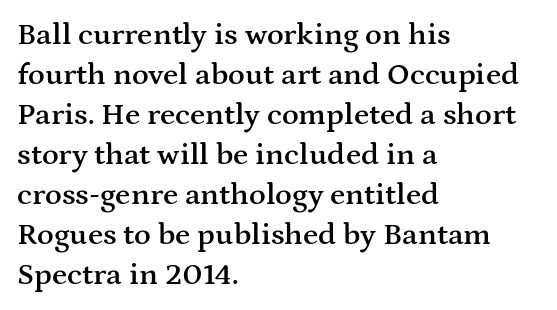
Q: Is the text bold? A: Semi-bold.
Q: Is the text italic (slanted)? A: No, it is upright.
Q: Is the typeface a serif or a sans-serif typeface? A: Serif.
Q: Is the text underlined? A: No.
Q: How is the paragraph aligned? A: Left-aligned.
Q: Is the spacing between letters normal or unusually wide? A: Normal.
Q: Is the spacing between lines tight, normal or loose? A: Normal.
Q: Width (condensed, normal, or wide)? A: Wide.
Q: Stroke contrast? A: Medium.
Q: x-height? A: Medium.
Q: Monospaced? A: No.
